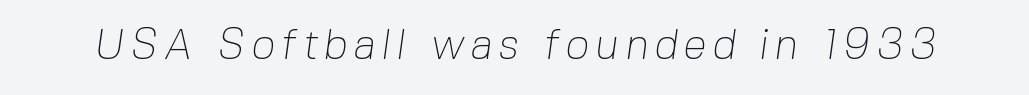
{"serif": "no", "bold": "no", "weight": "thin", "width": "normal", "stroke_contrast": "low", "x_height": "medium", "monospaced": "no", "underline": "no", "glyph_px": 42}
